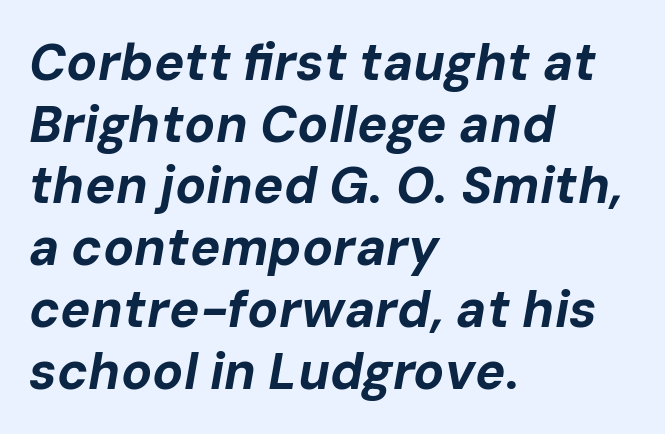
Strokes here are thick enough to call this a true bold. The tracking reads as untouched default to a designer's eye. The passage shown is not underscored anywhere. Every row of glyphs begins at an identical x-position on the left.
